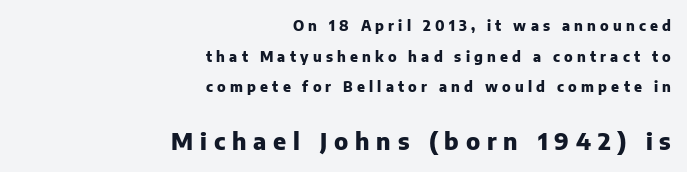
Words float on clear page, feet unadorned. Right-aligned paragraph, ragged on the left. Is the letter spacing exaggerated? Yes — the characters are pushed far apart. Nope, not italic — everything's standing straight.
